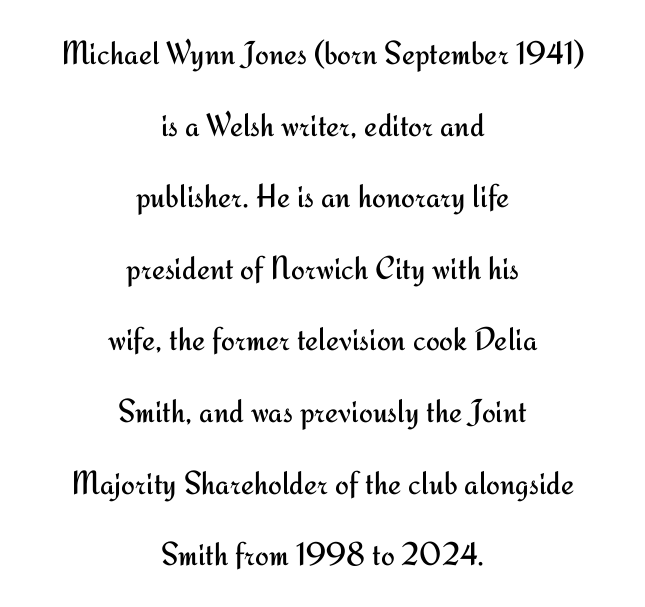
Q: Is the text bold? A: No.
Q: Is the text italic (slanted)? A: No, it is upright.
Q: Is the typeface a serif or a sans-serif typeface? A: Sans-serif.
Q: Is the text underlined? A: No.
Q: How is the paragraph aligned? A: Centered.
Q: Is the spacing between letters normal or unusually wide? A: Normal.
Q: Is the spacing between lines tight, normal or loose? A: Loose.
Q: Width (condensed, normal, or wide)? A: Normal.
Q: Stroke contrast? A: Medium.
Q: x-height? A: Small.
Q: Monospaced? A: No.
